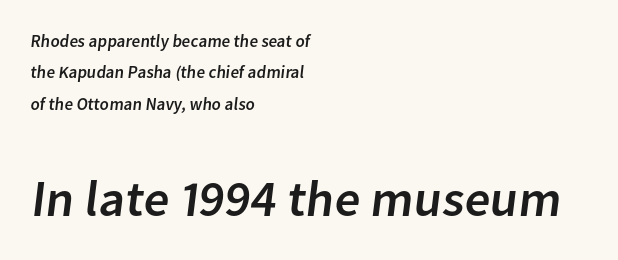
Letter spacing: default. A clean baseline with only descenders dipping below it. Caption: upper text group reduced, lower text group enlarged. Line beginnings align vertically; line endings do not. Is this a fixed-width face? No — the glyphs have proportional, varying widths. Note: no serifs on the glyphs.
